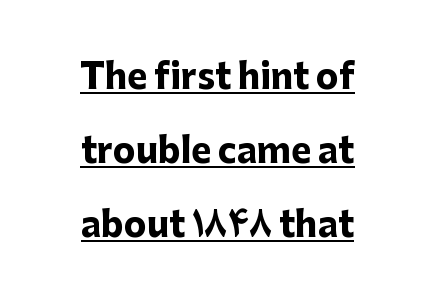
Q: Is the text bold? A: Yes.
Q: Is the text italic (slanted)? A: No, it is upright.
Q: Is the typeface a serif or a sans-serif typeface? A: Sans-serif.
Q: Is the text underlined? A: Yes.
Q: How is the paragraph aligned? A: Centered.
Q: Is the spacing between letters normal or unusually wide? A: Normal.
Q: Is the spacing between lines tight, normal or loose? A: Loose.
Q: Width (condensed, normal, or wide)? A: Normal.
Q: Stroke contrast? A: Low.
Q: x-height? A: Medium.
Q: Monospaced? A: No.
